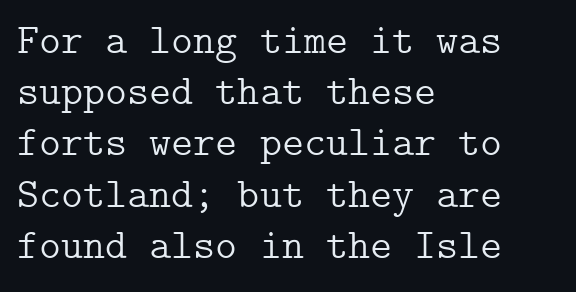
Characters follow at the spacing the type designer built in. It's the straight-up-and-down kind of type. Each line starts at the same left margin while the right side varies. This reads as an unemphasized weight, regular at the heaviest. Nobody drew a line under any word here.
